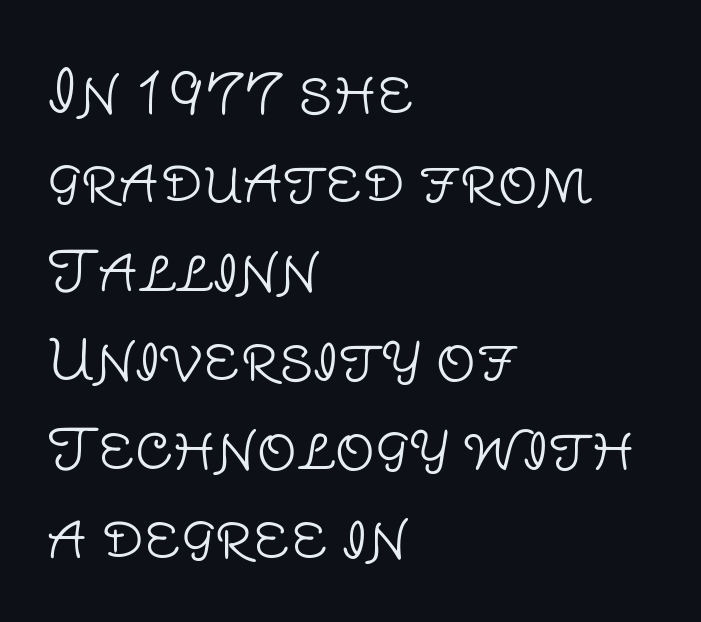
The image shows 56 px light sans-serif type; set left-aligned, normal line spacing (1.59x), normal letter spacing, not underlined; low stroke contrast and a large x-height.
